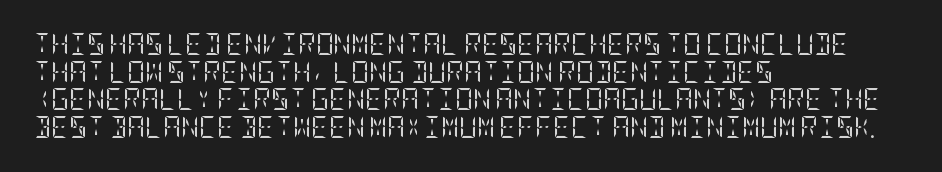
{"italic": "no", "bold": "no", "underline": "no", "align": "left", "line_spacing": "normal", "line_spacing_ratio": 1.26, "letter_spacing": "normal", "letter_spacing_em": 0.0, "glyph_px": 22}
